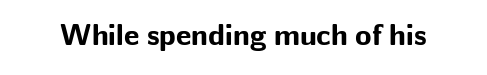
{"serif": "no", "italic": "no", "bold": "yes", "weight": "bold", "width": "normal", "stroke_contrast": "low", "x_height": "medium", "monospaced": "no", "underline": "no", "letter_spacing": "normal", "letter_spacing_em": 0.0, "glyph_px": 30}
